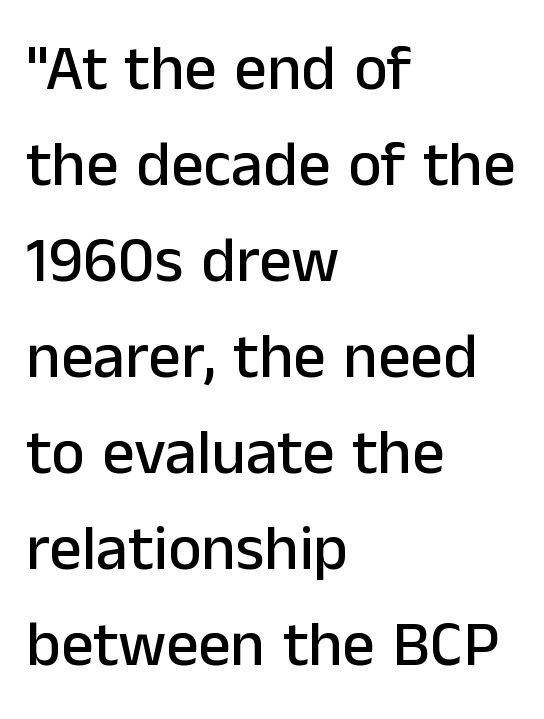
The passage shown is typed in a proportional face where columns would drift. In terms of posture, this sample is upright. Casual observation: everything's shoved over to the left. Successive baselines arrive at the customary interval. Spacing between characters is what you'd get straight out of the box.
